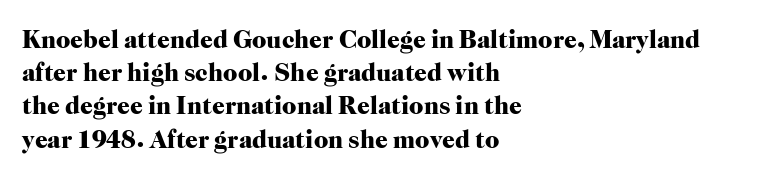
Q: Is the text bold? A: Yes.
Q: Is the text italic (slanted)? A: No, it is upright.
Q: Is the text underlined? A: No.
Q: How is the paragraph aligned? A: Left-aligned.
Q: Is the spacing between letters normal or unusually wide? A: Normal.
Q: Is the spacing between lines tight, normal or loose? A: Normal.
